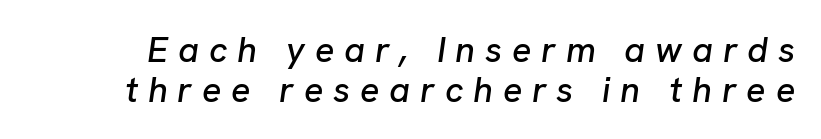
A typesetter would call this proportional, since set widths differ per character. Successive baselines arrive quickly, one right under another. The whole block is typeset with a tilt. Substantial extra tracking has been applied to these lines. Plain, unruled lines of type.
